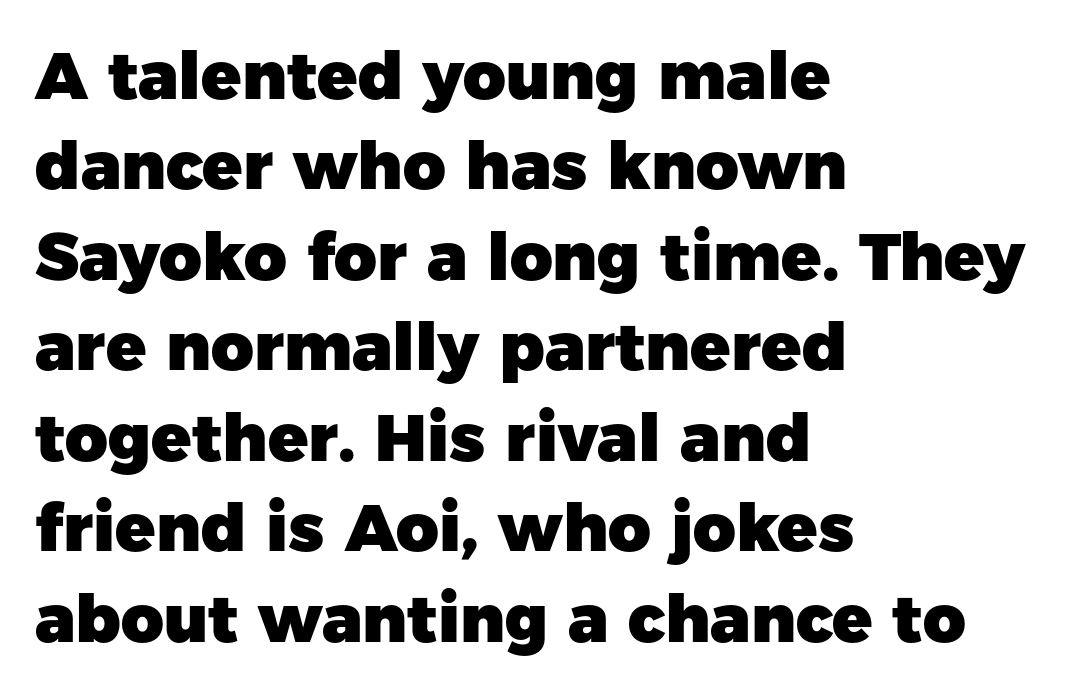
Q: Is the text bold? A: Yes.
Q: Is the text italic (slanted)? A: No, it is upright.
Q: Is the typeface a serif or a sans-serif typeface? A: Sans-serif.
Q: Is the text underlined? A: No.
Q: How is the paragraph aligned? A: Left-aligned.
Q: Is the spacing between letters normal or unusually wide? A: Normal.
Q: Is the spacing between lines tight, normal or loose? A: Normal.
Q: Width (condensed, normal, or wide)? A: Normal.
Q: Stroke contrast? A: Low.
Q: x-height? A: Medium.
Q: Monospaced? A: No.
